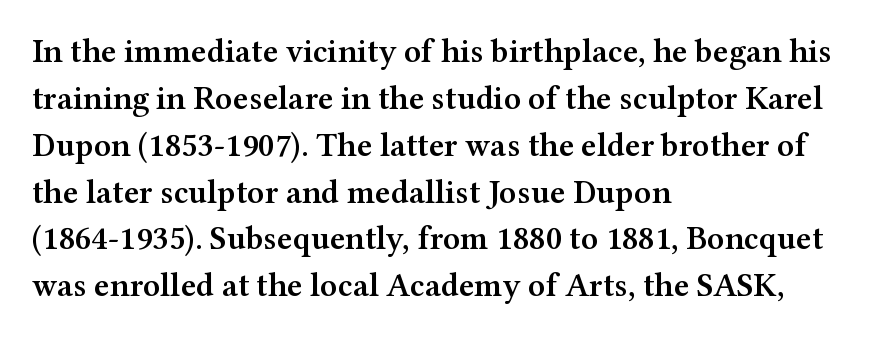
{"serif": "yes", "italic": "no", "bold": "semi", "weight": "semibold", "width": "wide", "stroke_contrast": "medium", "x_height": "medium", "monospaced": "no", "underline": "no", "align": "left", "line_spacing": "normal", "line_spacing_ratio": 1.42, "letter_spacing": "normal", "letter_spacing_em": 0.0, "glyph_px": 33}
